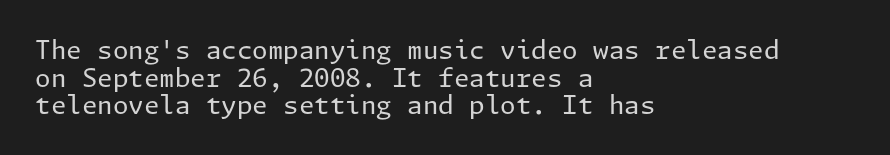
{"italic": "no", "bold": "no", "underline": "no", "align": "left", "line_spacing": "tight", "line_spacing_ratio": 1.11, "letter_spacing": "normal", "letter_spacing_em": 0.0, "glyph_px": 25}
